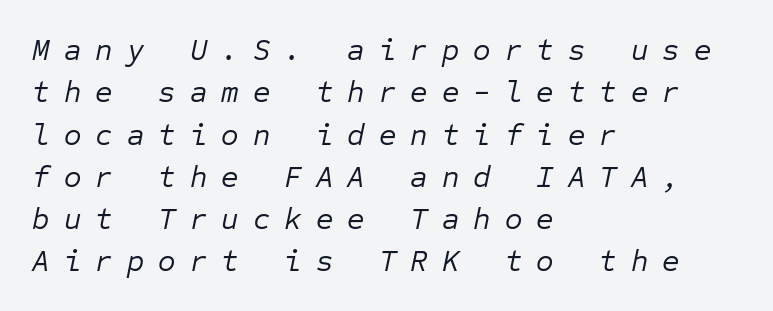
Reading down the column, the eye jumps a familiar distance to each next line. The text carries the slant typical of an italic or oblique font. Each letter, wide or thin by design, is forced into the same width here. Casual observation: everything's shoved over to the left. The zone under the glyphs is completely vacant. Loose tracking; the words dissolve into strings of separated letters.
